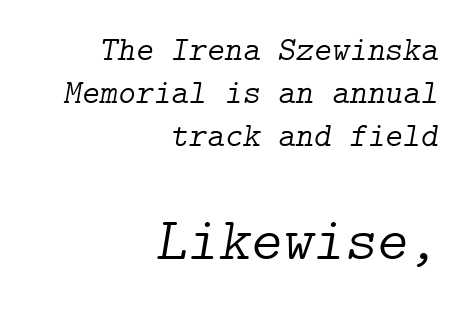
Q: Is the text bold? A: No.
Q: Is the text italic (slanted)? A: Yes, it leans right by about 9 degrees.
Q: Is the typeface a serif or a sans-serif typeface? A: Serif.
Q: Is the text underlined? A: No.
Q: How is the paragraph aligned? A: Right-aligned.
Q: Is the spacing between letters normal or unusually wide? A: Normal.
Q: Is the spacing between lines tight, normal or loose? A: Normal.
Q: Which block of text is set in a larger size, the first (top) or the second (bottom)? A: The second (bottom) one.
Q: Width (condensed, normal, or wide)? A: Normal.
Q: Stroke contrast? A: Low.
Q: x-height? A: Medium.
